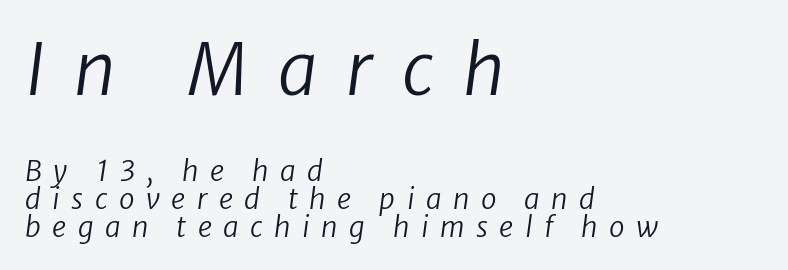
The image shows 71 px regular-weight type, italic (leaning right); set left-aligned, tight line spacing (1.0x), unusually wide letter spacing (+0.41 em), not underlined; the first (top) block is 2.54x larger; low stroke contrast and a medium x-height.
